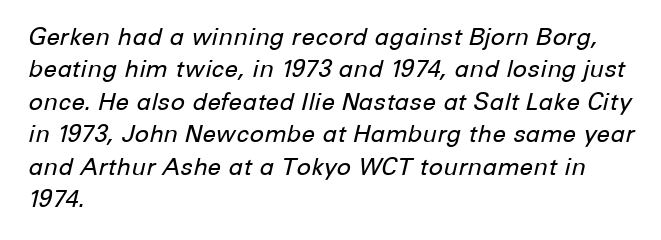
Q: Is the text bold? A: No.
Q: Is the text italic (slanted)? A: Yes, it leans right by about 12 degrees.
Q: Is the text underlined? A: No.
Q: How is the paragraph aligned? A: Left-aligned.
Q: Is the spacing between letters normal or unusually wide? A: Normal.
Q: Is the spacing between lines tight, normal or loose? A: Normal.
